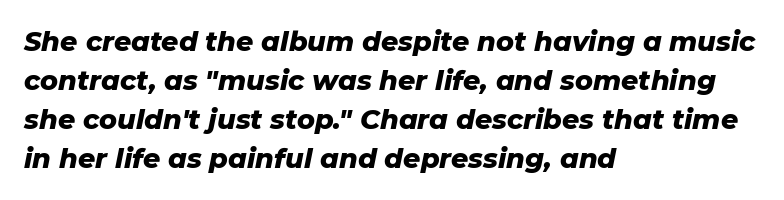
A typesetter would mark this as italic. Caption: multi-line text, flush left, ragged right. You could call the tracking neutral — neither tight nor loose. Vertically, the passage feels balanced, rows spaced as you'd expect.
